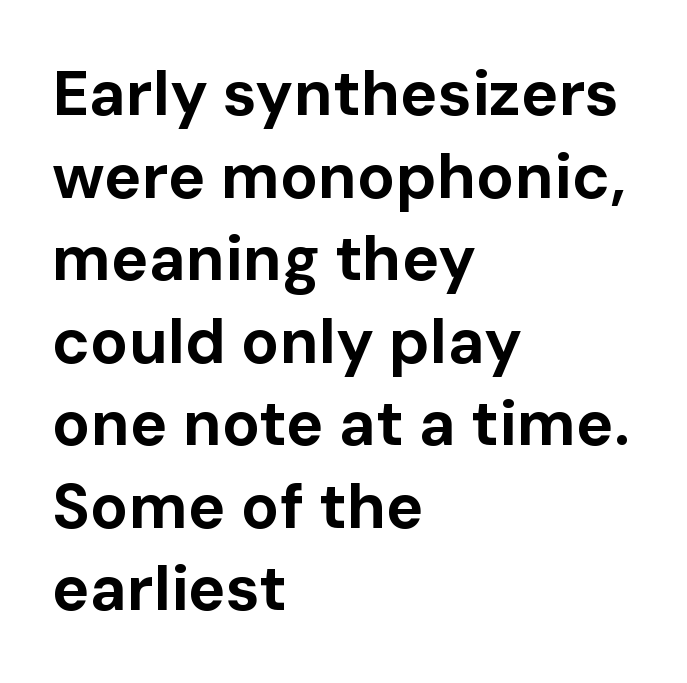
The image shows 63 px bold sans-serif type, upright; set left-aligned, normal line spacing (1.31x), normal letter spacing, not underlined; low stroke contrast and a medium x-height.
